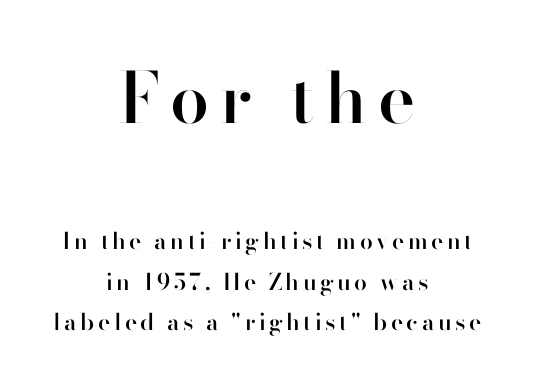
{"serif": "no", "italic": "no", "bold": "semi", "weight": "semibold", "width": "normal", "stroke_contrast": "high", "x_height": "small", "monospaced": "no", "underline": "no", "align": "center", "line_spacing_ratio": 1.76, "larger_block": "first", "size_ratio": 3.04, "glyph_px": 70}
